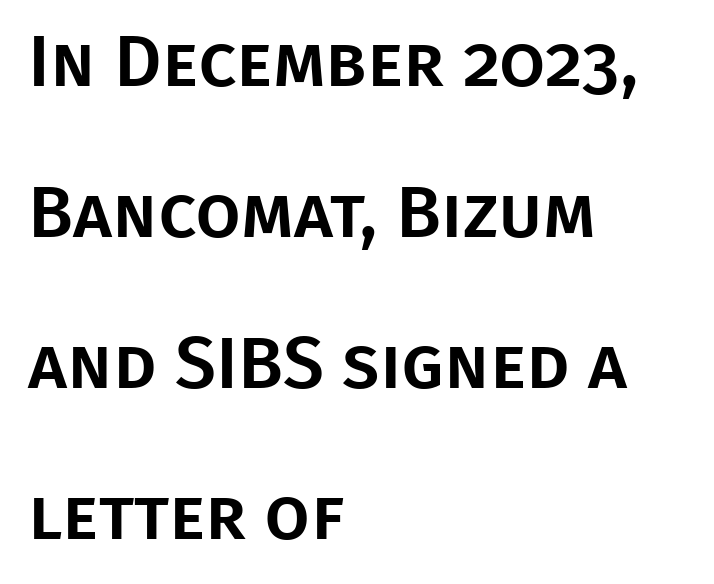
The image shows 73 px sans-serif type, upright; set left-aligned, loose line spacing (2.07x), normal letter spacing, not underlined; low stroke contrast and a large x-height.
